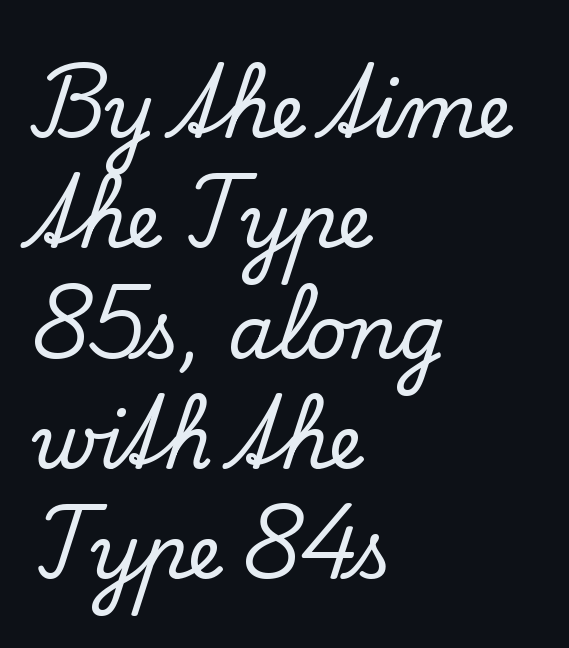
The image shows 74 px serif type; set left-aligned, normal line spacing (1.49x), normal letter spacing, not underlined; low stroke contrast and a small x-height.
